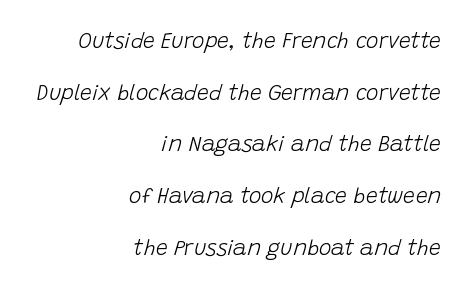
{"italic": "yes", "lean": "right", "slant_degrees": 15, "bold": "no", "underline": "no", "align": "right", "line_spacing": "loose", "line_spacing_ratio": 2.46, "letter_spacing": "normal", "letter_spacing_em": 0.0, "glyph_px": 21}
